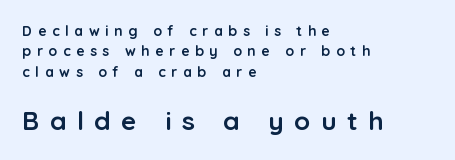
The image shows 26 px bold type, upright; set left-aligned, normal line spacing (1.46x), unusually wide letter spacing (+0.41 em), not underlined; the second (bottom) block is 1.86x larger.
